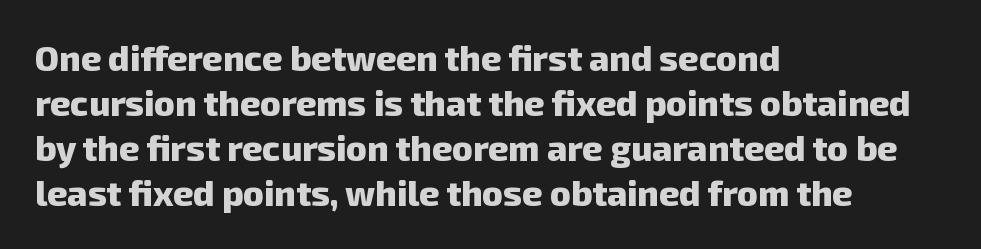
Q: Is the text bold? A: Yes.
Q: Is the typeface a serif or a sans-serif typeface? A: Sans-serif.
Q: Is the text underlined? A: No.
Q: How is the paragraph aligned? A: Left-aligned.
Q: Is the spacing between letters normal or unusually wide? A: Normal.
Q: Is the spacing between lines tight, normal or loose? A: Normal.
Q: Width (condensed, normal, or wide)? A: Normal.
Q: Stroke contrast? A: Low.
Q: x-height? A: Medium.
Q: Monospaced? A: No.
